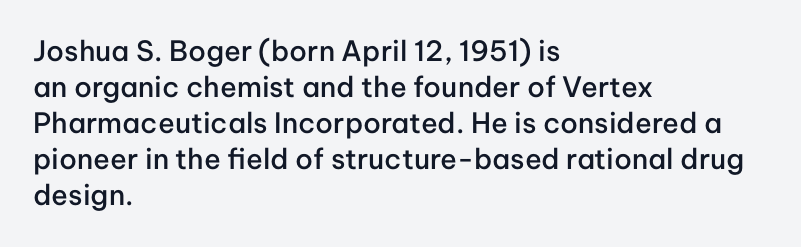
{"serif": "no", "italic": "no", "bold": "semi", "weight": "semibold", "width": "normal", "stroke_contrast": "low", "x_height": "medium", "monospaced": "no", "underline": "no", "align": "left", "line_spacing": "normal", "line_spacing_ratio": 1.29, "letter_spacing": "normal", "letter_spacing_em": 0.0, "glyph_px": 28}
